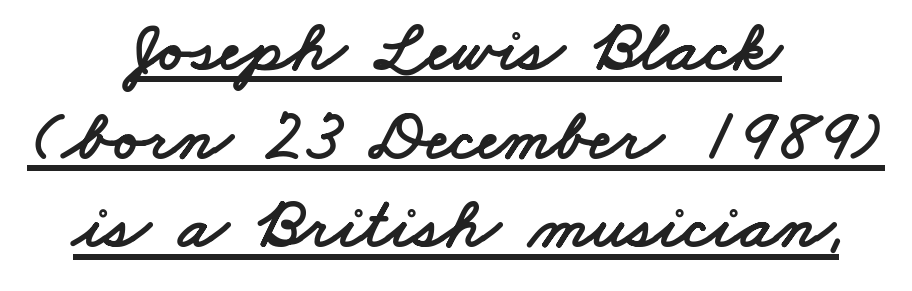
The image shows 72 px wide sans-serif type; set centered, line spacing 1.23x, normal letter spacing, underlined; low stroke contrast and a small x-height.
